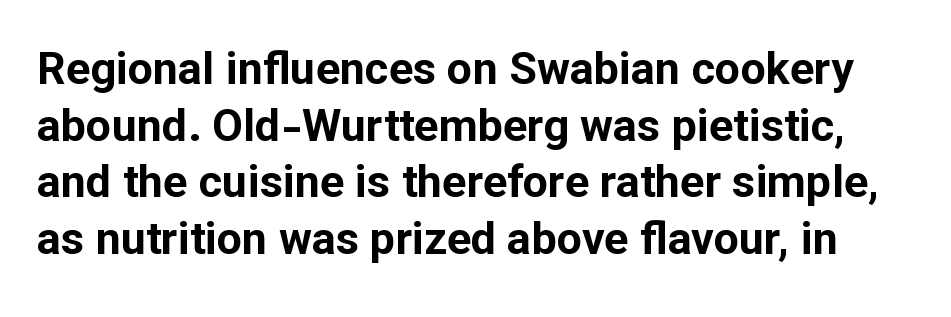
The image shows 45 px bold sans-serif type, upright; set normal line spacing (1.26x), normal letter spacing, not underlined; low stroke contrast and a medium x-height.
